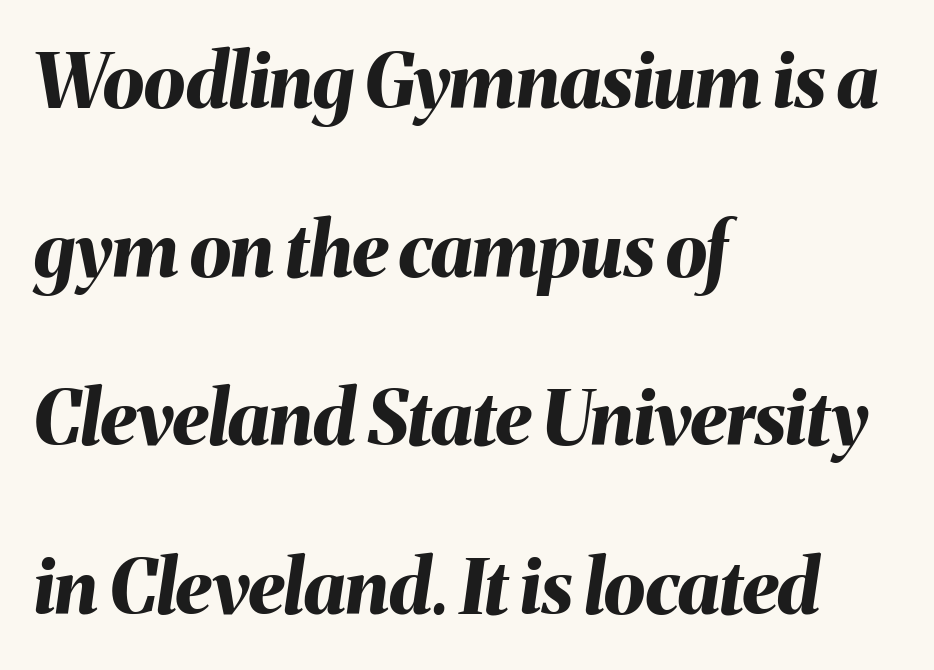
Do the characters align in a grid? No, the font is proportional. Visually the block forms a straight wall on the left and a jagged coastline on the right. Students, this is bold: see how much ink each stroke carries. This sample trades compactness for vertical openness between lines. Descenders are the only things crossing below the line. The font's italic variant was chosen for this text.
